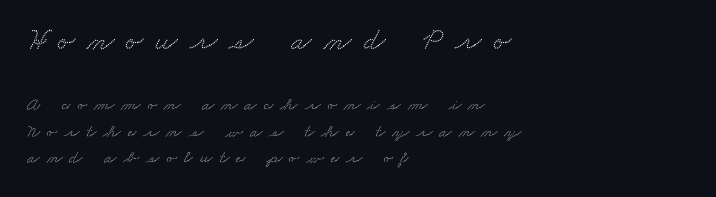
The image shows 31 px wide serif type; set left-aligned, normal line spacing (1.47x), unusually wide letter spacing (+0.4 em), not underlined; the first (top) block is 1.72x larger; low stroke contrast and a small x-height.
